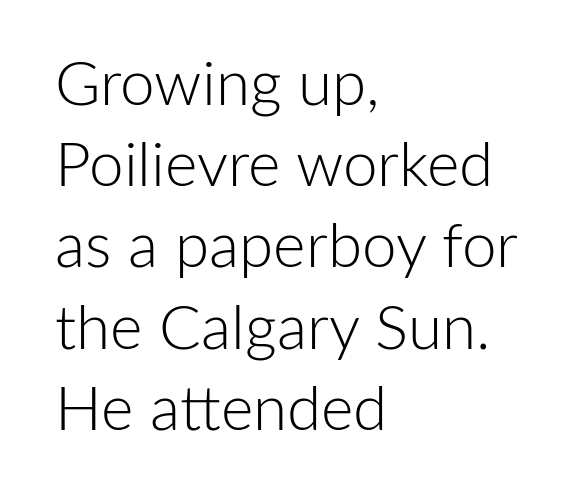
The image shows 62 px light sans-serif type, upright; set left-aligned, normal line spacing (1.31x), normal letter spacing, not underlined; low stroke contrast and a medium x-height.
